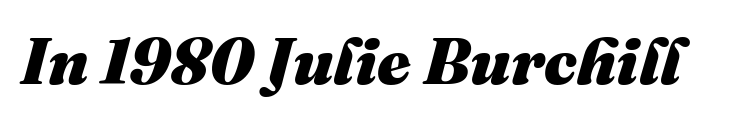
{"italic": "yes", "lean": "right", "slant_degrees": 16, "bold": "yes", "weight": "heavy", "width": "normal", "stroke_contrast": "medium", "x_height": "medium", "monospaced": "no", "underline": "no", "letter_spacing": "normal", "letter_spacing_em": 0.0, "glyph_px": 65}
